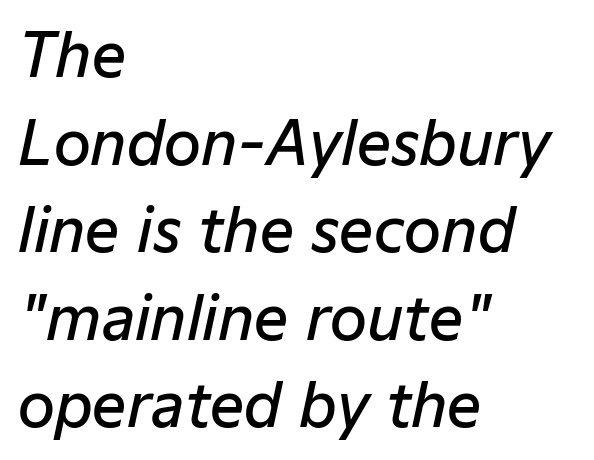
{"italic": "yes", "lean": "right", "slant_degrees": 12, "bold": "semi", "weight": "semibold", "width": "normal", "stroke_contrast": "low", "x_height": "medium", "monospaced": "no", "underline": "no", "align": "left", "line_spacing": "normal", "line_spacing_ratio": 1.46, "letter_spacing": "normal", "letter_spacing_em": 0.0, "glyph_px": 60}
